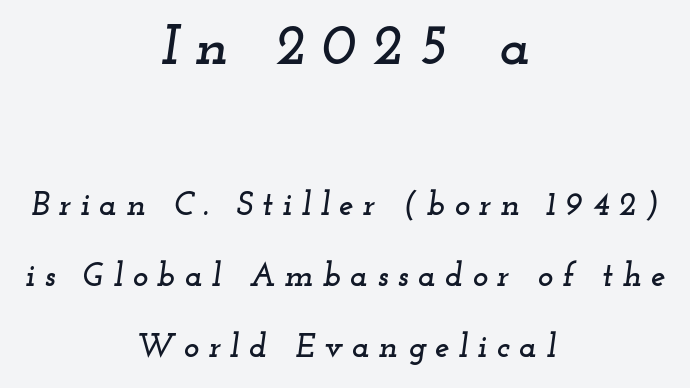
The image shows 57 px wide serif type, italic (leaning right); set centered, loose line spacing (2.16x), unusually wide letter spacing (+0.28 em), not underlined; the first (top) block is 1.73x larger; low stroke contrast and a small x-height.
